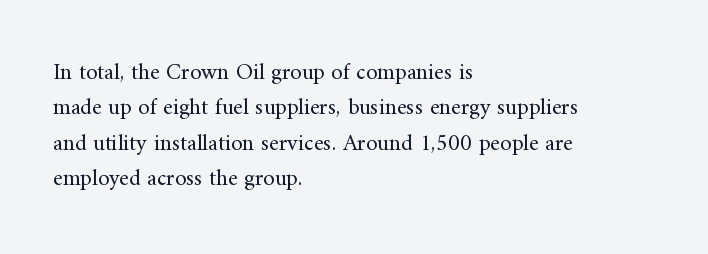
The face looks like a standard text weight, possibly lighter. Vertical strokes here are truly vertical. These lines keep a tight, regular rhythm from letter to letter. Leading matches the norm, producing a regular column. Left-aligned paragraph, ragged on the right. The space directly below the letters is spotless.
